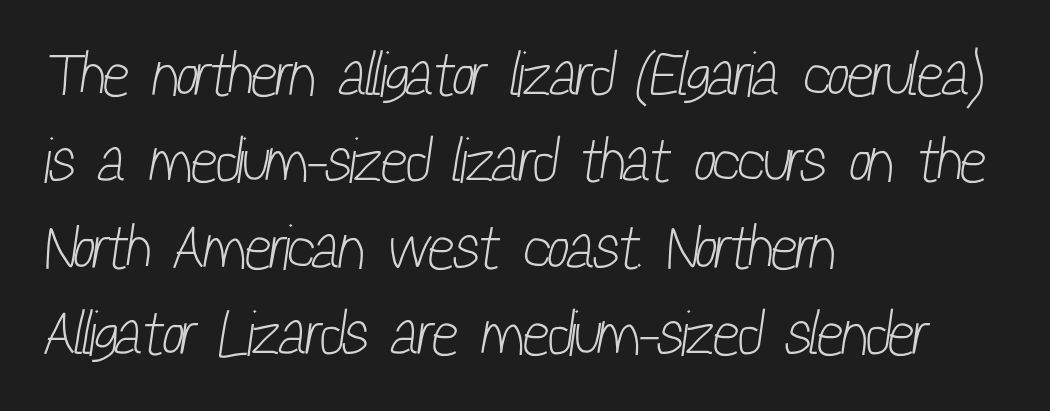
A bare baseline throughout the passage. Do the characters align in a grid? No, the font is proportional. Layout note: lines flush left. The rendering keeps characters at their native spacing. The designer went with a sans here, leaving each stem footless.
